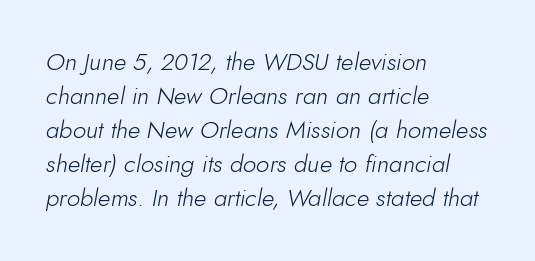
Q: Is the text bold? A: No.
Q: Is the text italic (slanted)? A: Yes, it leans right by about 10 degrees.
Q: Is the text underlined? A: No.
Q: How is the paragraph aligned? A: Left-aligned.
Q: Is the spacing between letters normal or unusually wide? A: Normal.
Q: Is the spacing between lines tight, normal or loose? A: Normal.
